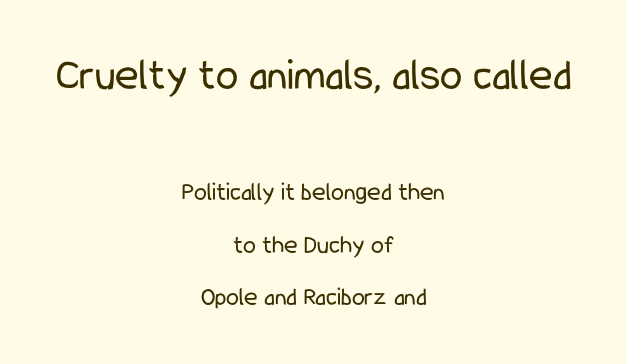
Q: Is the text bold? A: No.
Q: Is the text italic (slanted)? A: No, it is upright.
Q: Is the typeface a serif or a sans-serif typeface? A: Sans-serif.
Q: Is the text underlined? A: No.
Q: How is the paragraph aligned? A: Centered.
Q: Is the spacing between letters normal or unusually wide? A: Normal.
Q: Is the spacing between lines tight, normal or loose? A: Loose.
Q: Which block of text is set in a larger size, the first (top) or the second (bottom)? A: The first (top) one.
Q: Width (condensed, normal, or wide)? A: Condensed.
Q: Stroke contrast? A: Low.
Q: x-height? A: Medium.
Q: Monospaced? A: No.
